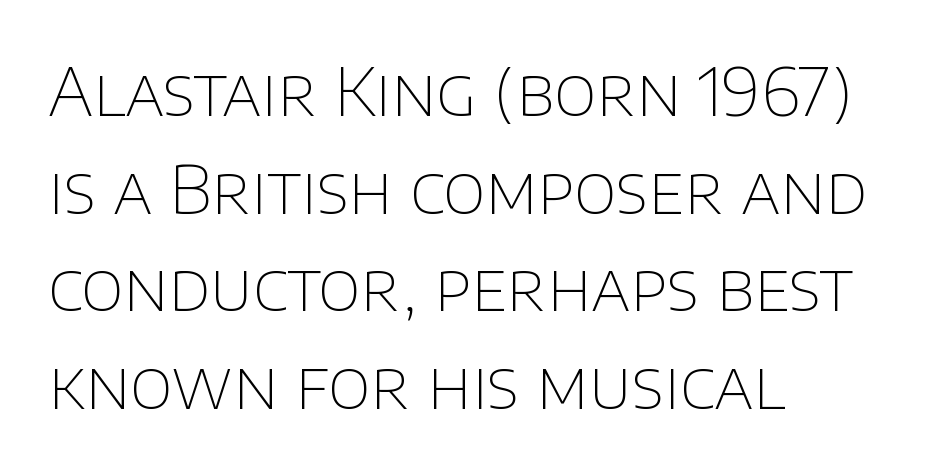
{"serif": "no", "italic": "no", "bold": "no", "weight": "thin", "width": "normal", "stroke_contrast": "low", "x_height": "large", "monospaced": "no", "underline": "no", "align": "left", "line_spacing": "normal", "line_spacing_ratio": 1.48, "letter_spacing": "normal", "letter_spacing_em": 0.0, "glyph_px": 66}
